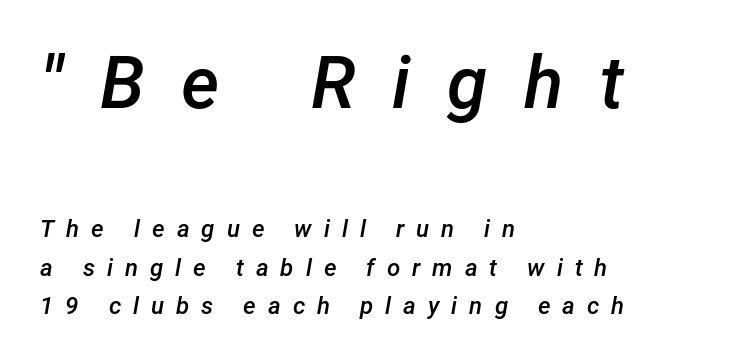
{"italic": "yes", "lean": "right", "slant_degrees": 12, "bold": "semi", "weight": "semibold", "width": "normal", "stroke_contrast": "low", "x_height": "medium", "monospaced": "no", "underline": "no", "align": "left", "line_spacing": "normal", "line_spacing_ratio": 1.59, "letter_spacing": "wide", "letter_spacing_em": 0.5, "larger_block": "first", "size_ratio": 3.04, "glyph_px": 73}
